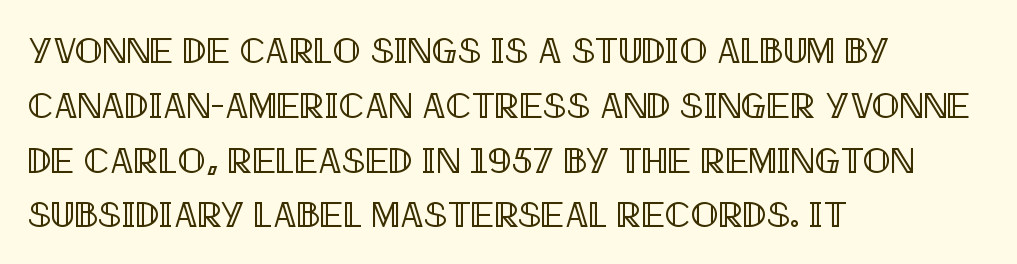
A normal amount of white space separates one row of letters from the next. Do the characters align in a grid? No, the font is proportional. Is there any slant? The stems are plumb. The passage is arranged the way most books set body copy — flush left.
